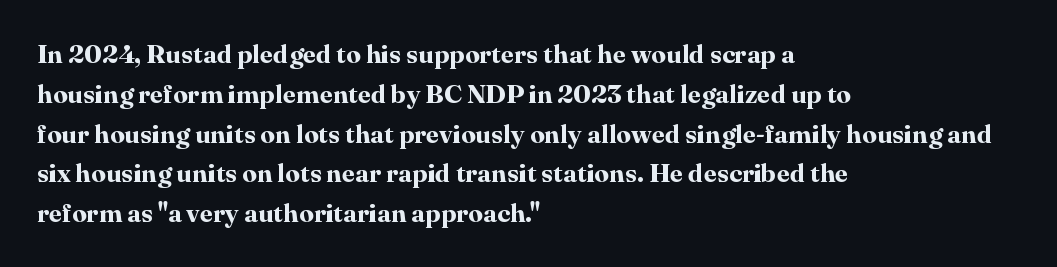
Q: Is the text bold? A: Yes.
Q: Is the text italic (slanted)? A: No, it is upright.
Q: Is the text underlined? A: No.
Q: How is the paragraph aligned? A: Left-aligned.
Q: Is the spacing between letters normal or unusually wide? A: Normal.
Q: Is the spacing between lines tight, normal or loose? A: Normal.
